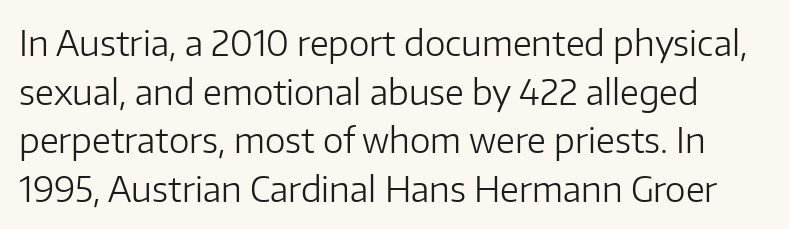
The image shows 35 px light sans-serif type, upright; set normal line spacing (1.39x), normal letter spacing, not underlined; low stroke contrast and a medium x-height.
